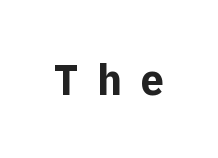
The image shows 42 px bold sans-serif type, upright; set unusually wide letter spacing (+0.44 em), not underlined; a medium x-height.
